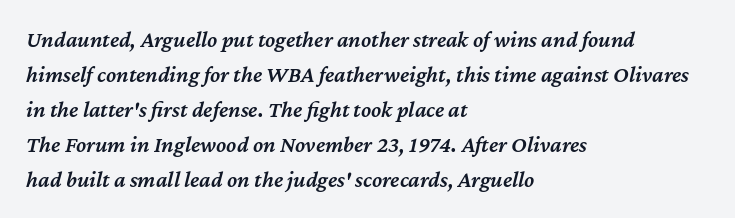
Q: Is the text bold? A: Semi-bold.
Q: Is the text italic (slanted)? A: Yes, it leans right by about 12 degrees.
Q: Is the text underlined? A: No.
Q: How is the paragraph aligned? A: Left-aligned.
Q: Is the spacing between letters normal or unusually wide? A: Normal.
Q: Is the spacing between lines tight, normal or loose? A: Normal.
